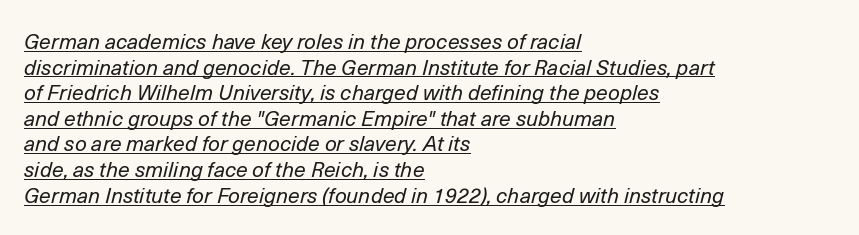
Glyph-to-glyph distance matches everyday printed text. The characters are drawn with everyday or finer stroke widths. The face used here has a pronounced slope to its letters. The rag falls on the right side of this text block. The lettering is marked with a stroke running underneath it.
